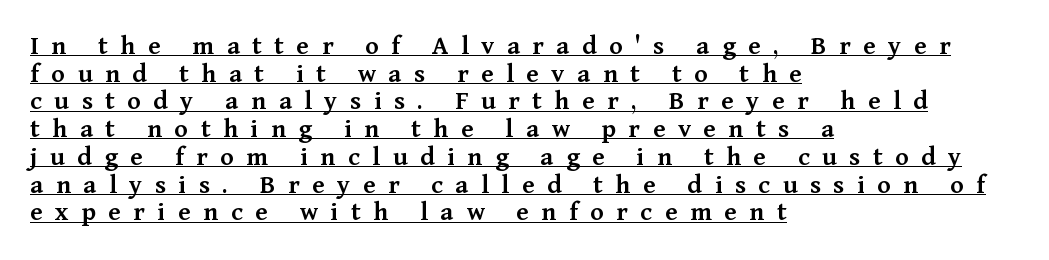
{"serif": "yes", "italic": "no", "bold": "semi", "weight": "semibold", "width": "normal", "stroke_contrast": "medium", "x_height": "medium", "monospaced": "no", "underline": "yes", "align": "left", "line_spacing": "tight", "line_spacing_ratio": 0.99, "letter_spacing": "wide", "letter_spacing_em": 0.45, "glyph_px": 28}
